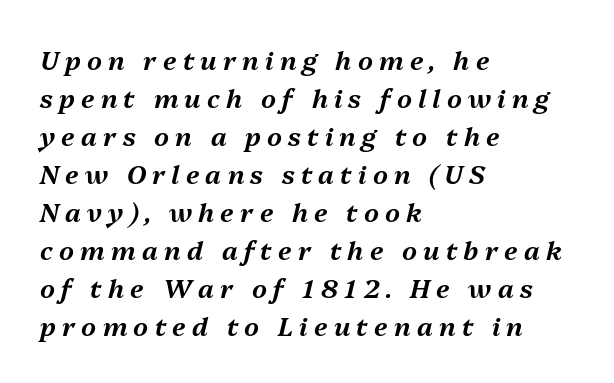
{"italic": "yes", "lean": "right", "slant_degrees": 13, "underline": "no", "align": "left", "line_spacing": "normal", "line_spacing_ratio": 1.46, "letter_spacing": "wide", "letter_spacing_em": 0.24, "glyph_px": 26}
